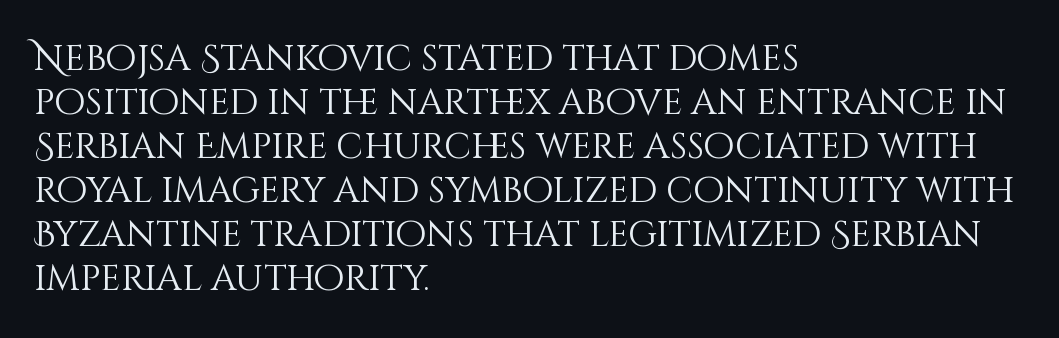
The image shows 36 px light type, upright; set left-aligned, line spacing 1.22x, normal letter spacing, not underlined; medium stroke contrast and a large x-height.
